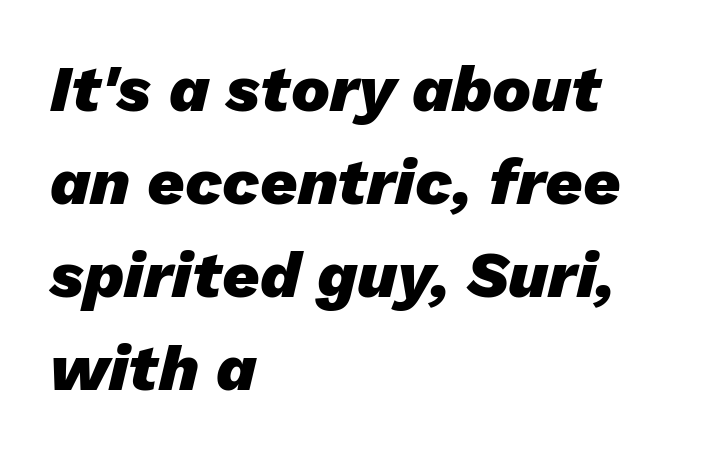
Q: Is the text bold? A: Yes.
Q: Is the text italic (slanted)? A: Yes, it leans right by about 13 degrees.
Q: Is the text underlined? A: No.
Q: How is the paragraph aligned? A: Left-aligned.
Q: Is the spacing between letters normal or unusually wide? A: Normal.
Q: Is the spacing between lines tight, normal or loose? A: Normal.
Q: Width (condensed, normal, or wide)? A: Normal.
Q: Stroke contrast? A: Low.
Q: x-height? A: Medium.
Q: Monospaced? A: No.
